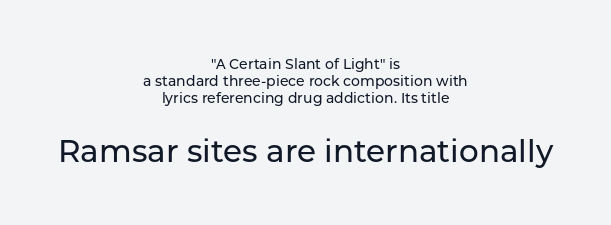
{"serif": "no", "italic": "no", "width": "normal", "stroke_contrast": "low", "x_height": "medium", "monospaced": "no", "underline": "no", "align": "center", "line_spacing_ratio": 1.21, "letter_spacing": "normal", "letter_spacing_em": 0.0, "larger_block": "second", "size_ratio": 2.21, "glyph_px": 31}
